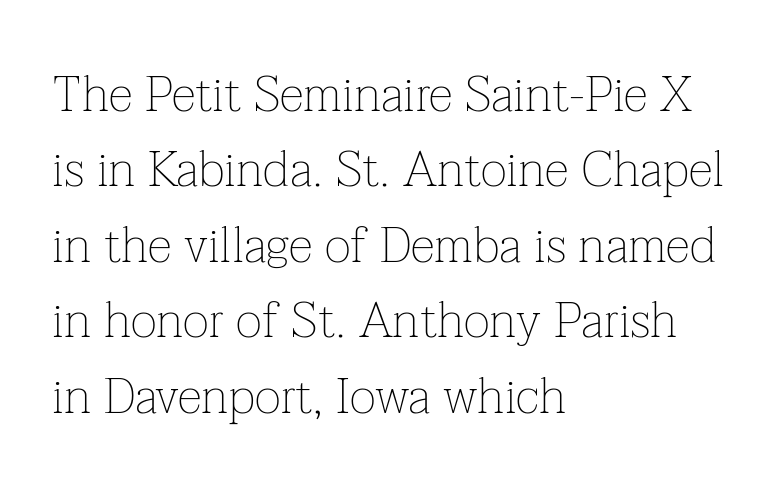
The image shows 50 px thin serif type, upright; set left-aligned, normal line spacing (1.51x), normal letter spacing, not underlined; low stroke contrast and a medium x-height.
